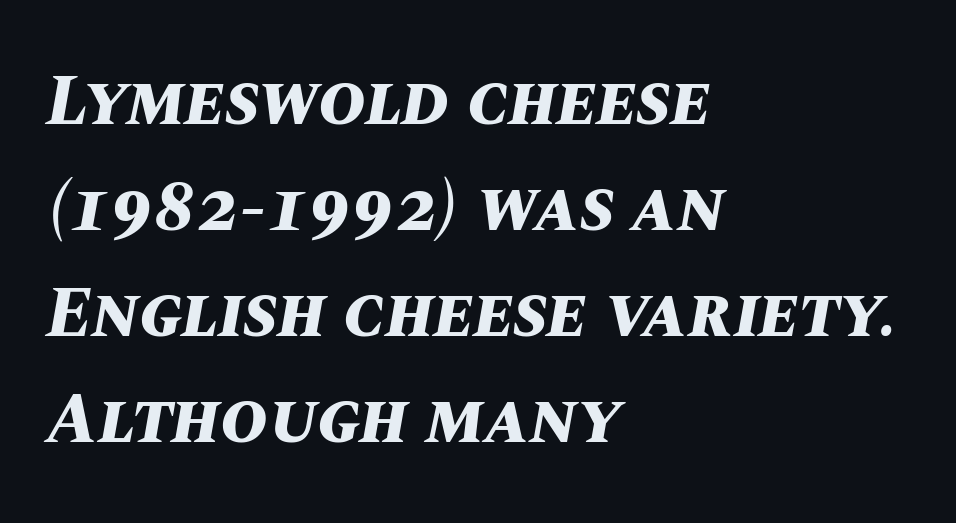
The image shows 72 px bold type, italic (leaning right); set left-aligned, normal line spacing (1.47x), normal letter spacing, not underlined; medium stroke contrast and a large x-height.
